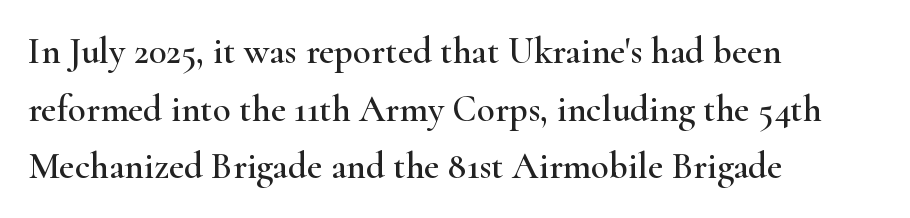
Q: Is the text italic (slanted)? A: No, it is upright.
Q: Is the typeface a serif or a sans-serif typeface? A: Serif.
Q: Is the text underlined? A: No.
Q: How is the paragraph aligned? A: Left-aligned.
Q: Is the spacing between letters normal or unusually wide? A: Normal.
Q: Is the spacing between lines tight, normal or loose? A: Normal.
Q: Width (condensed, normal, or wide)? A: Wide.
Q: Stroke contrast? A: High.
Q: x-height? A: Small.
Q: Monospaced? A: No.
